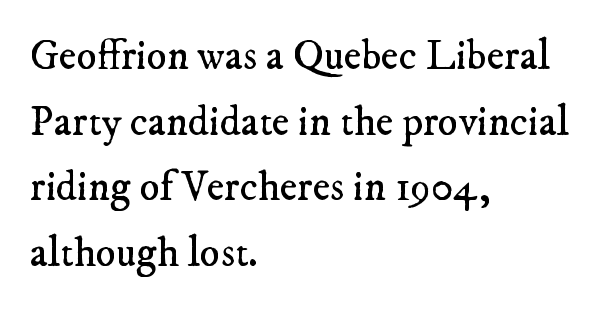
Q: Is the text bold? A: No.
Q: Is the typeface a serif or a sans-serif typeface? A: Serif.
Q: Is the text underlined? A: No.
Q: How is the paragraph aligned? A: Left-aligned.
Q: Is the spacing between letters normal or unusually wide? A: Normal.
Q: Is the spacing between lines tight, normal or loose? A: Normal.
Q: Width (condensed, normal, or wide)? A: Normal.
Q: Stroke contrast? A: Low.
Q: x-height? A: Small.
Q: Monospaced? A: No.
